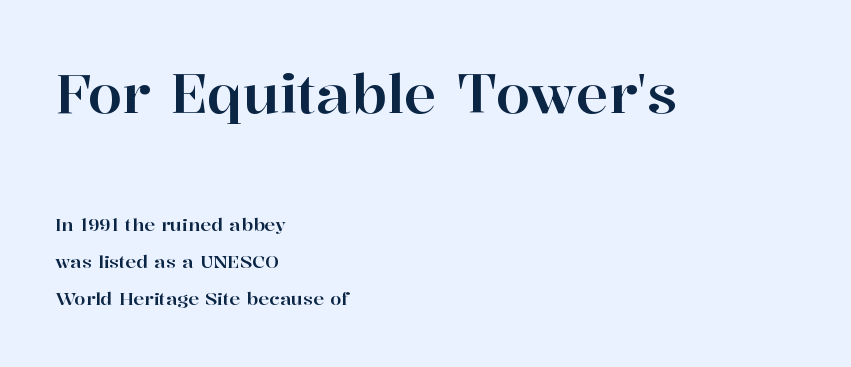
The image shows 55 px serif type, upright; set left-aligned, loose line spacing (2.06x), normal letter spacing, not underlined; the first (top) block is 3.06x larger; high stroke contrast and a medium x-height.
